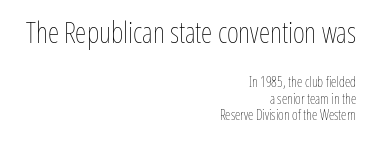
Is the lower block the larger one? No — the upper block carries the bigger type. Letters rest on an invisible, unmarked baseline. Does the copy run flush right? Yes — the right margin is perfectly even. Nothing heavy about these letters — not bold at all. These lines are rendered in a variable-pitch font.
